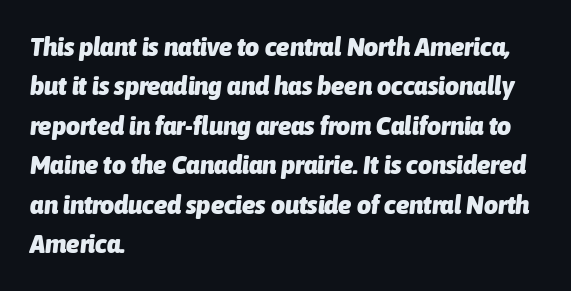
{"italic": "yes", "lean": "right", "slant_degrees": 6, "bold": "yes", "underline": "no", "align": "left", "line_spacing": "normal", "line_spacing_ratio": 1.46, "letter_spacing": "normal", "letter_spacing_em": 0.0, "glyph_px": 27}
